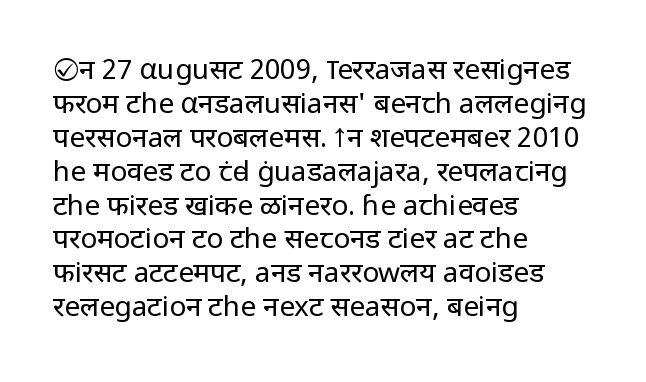
When letters stand straight like this, we call the style roman or upright. Regarding serifs, this sample does without them. The font sits on the lighter half of the weight spectrum, regular included. Spacing verdict: proportional, widths tailored to each character.
